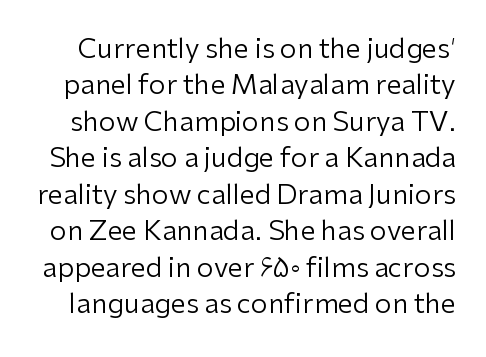
{"italic": "no", "bold": "no", "underline": "no", "line_spacing": "normal", "line_spacing_ratio": 1.35, "letter_spacing": "normal", "letter_spacing_em": 0.0, "glyph_px": 27}
